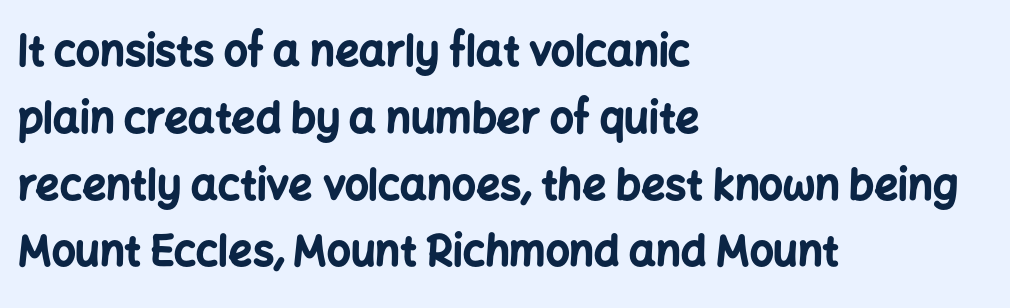
The image shows 42 px bold sans-serif type, upright; set left-aligned, normal line spacing (1.59x), normal letter spacing, not underlined; low stroke contrast and a medium x-height.
